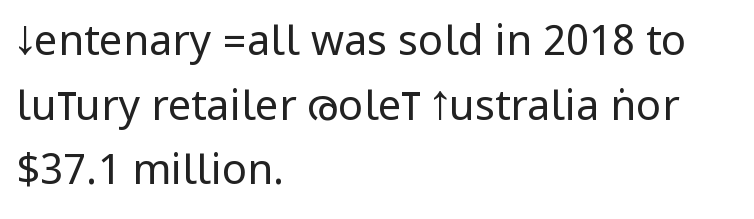
Q: Is the text bold? A: No.
Q: Is the text italic (slanted)? A: No, it is upright.
Q: Is the typeface a serif or a sans-serif typeface? A: Sans-serif.
Q: Is the text underlined? A: No.
Q: How is the paragraph aligned? A: Left-aligned.
Q: Is the spacing between letters normal or unusually wide? A: Normal.
Q: Is the spacing between lines tight, normal or loose? A: Normal.
Q: Width (condensed, normal, or wide)? A: Condensed.
Q: Stroke contrast? A: Low.
